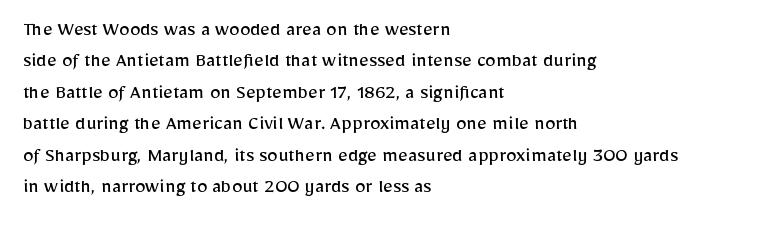
{"italic": "no", "bold": "no", "underline": "no", "align": "left", "line_spacing": "normal", "line_spacing_ratio": 1.5, "letter_spacing": "normal", "letter_spacing_em": 0.0, "glyph_px": 21}
